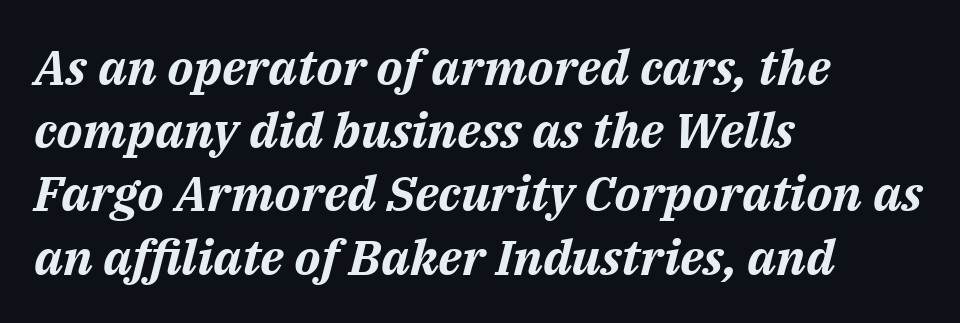
The passage is arranged the way most books set body copy — flush left. This is heavy type, rendered in bold. The rendering uses natural spacing where letterforms have individual widths. Words appear dense and cohesive because spacing is normal.
